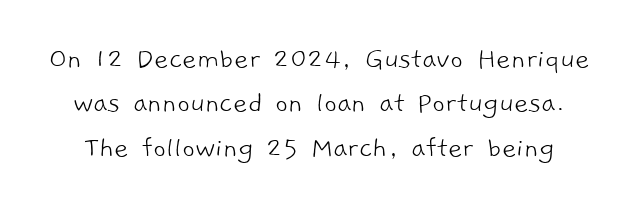
Regarding leading, the lines here are spaced in the standard way. Bold? No — there's no thickening of the strokes. The area under the type is left untouched. Note the varied advance widths — an 'i' is clearly narrower than an 'm'. This sample uses plain, unmodified letter spacing.
